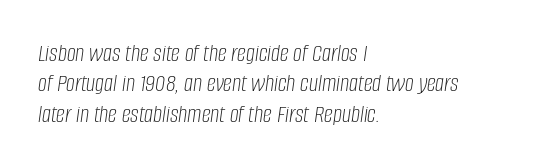
{"italic": "yes", "lean": "right", "slant_degrees": 8, "bold": "no", "underline": "no", "align": "left", "line_spacing_ratio": 1.22, "letter_spacing": "normal", "letter_spacing_em": 0.0, "glyph_px": 25}
